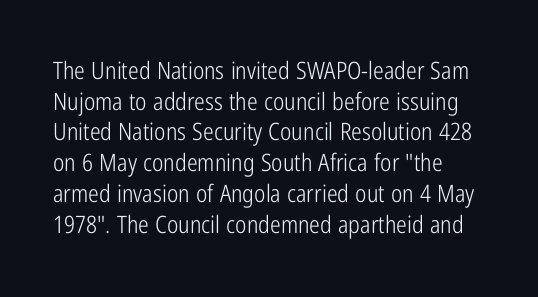
The image shows 24 px text type, upright; set normal line spacing (1.28x), normal letter spacing, not underlined.
